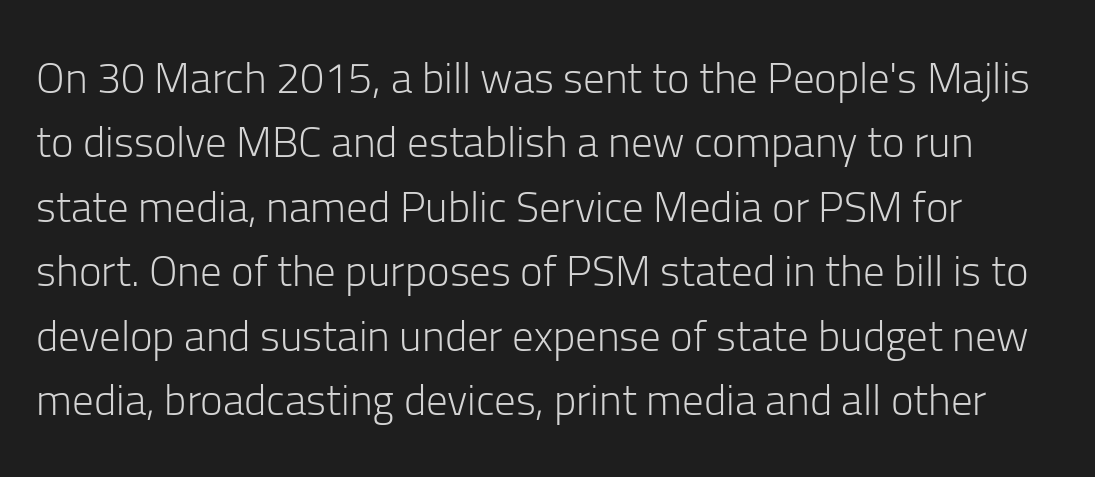
The image shows 43 px light sans-serif type, upright; set normal line spacing (1.5x), normal letter spacing, not underlined; low stroke contrast and a medium x-height.
